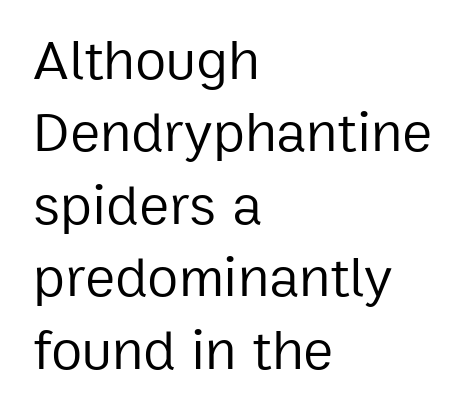
{"serif": "no", "italic": "no", "bold": "no", "weight": "regular", "width": "normal", "stroke_contrast": "low", "x_height": "medium", "monospaced": "no", "underline": "no", "align": "left", "line_spacing": "normal", "line_spacing_ratio": 1.27, "letter_spacing": "normal", "letter_spacing_em": 0.0, "glyph_px": 57}
